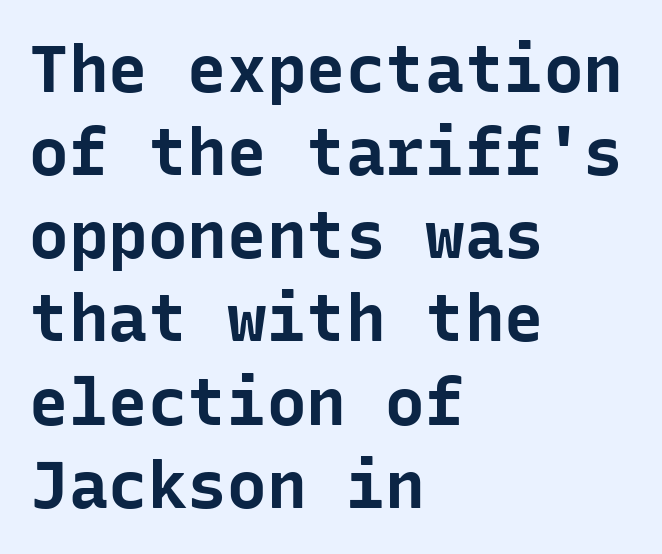
The image shows 66 px bold sans-serif type, upright, monospaced; set left-aligned, normal line spacing (1.26x), normal letter spacing, not underlined; low stroke contrast and a medium x-height.
